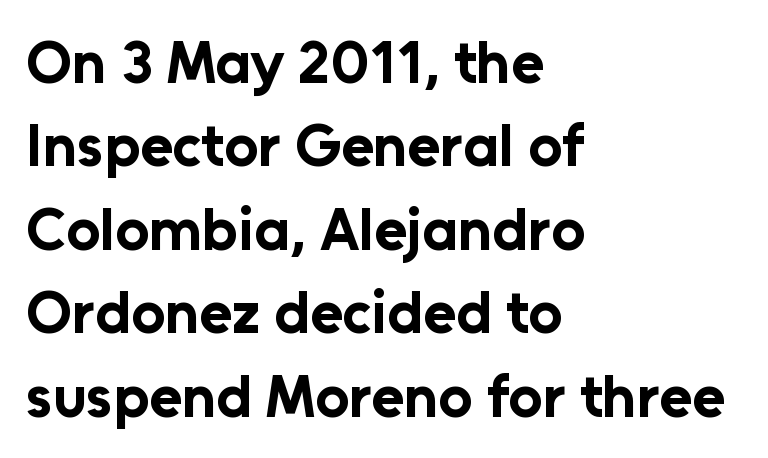
The image shows 60 px bold sans-serif type, upright; set left-aligned, normal line spacing (1.39x), normal letter spacing, not underlined; low stroke contrast and a medium x-height.
